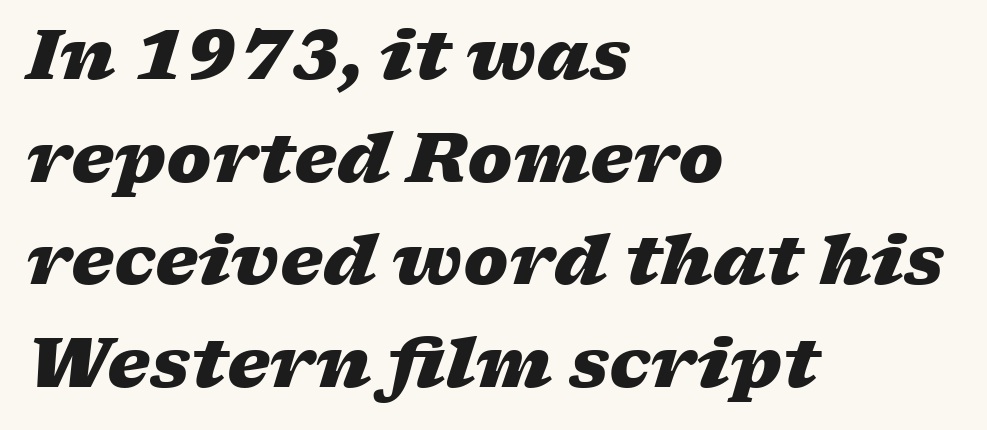
Looking at the ascenders, they clearly lean. Vertically, the passage feels balanced, rows spaced as you'd expect. This sample is left-justified, so line endings fall wherever the words run out. Has an underline been added? It has not. The passage shown is emphatically bold. Nobody touched the tracking dial on this one.
